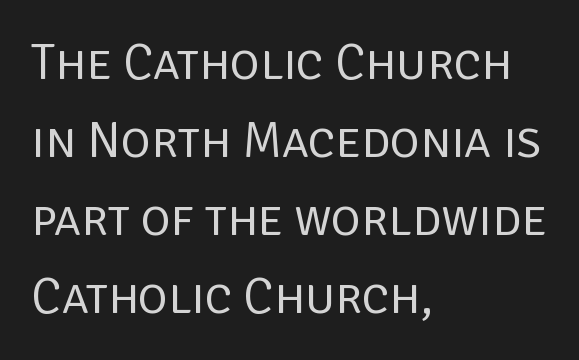
Q: Is the text bold? A: No.
Q: Is the text italic (slanted)? A: No, it is upright.
Q: Is the typeface a serif or a sans-serif typeface? A: Sans-serif.
Q: Is the text underlined? A: No.
Q: How is the paragraph aligned? A: Left-aligned.
Q: Is the spacing between letters normal or unusually wide? A: Normal.
Q: Is the spacing between lines tight, normal or loose? A: Normal.
Q: Width (condensed, normal, or wide)? A: Normal.
Q: Stroke contrast? A: Low.
Q: x-height? A: Large.
Q: Monospaced? A: No.
